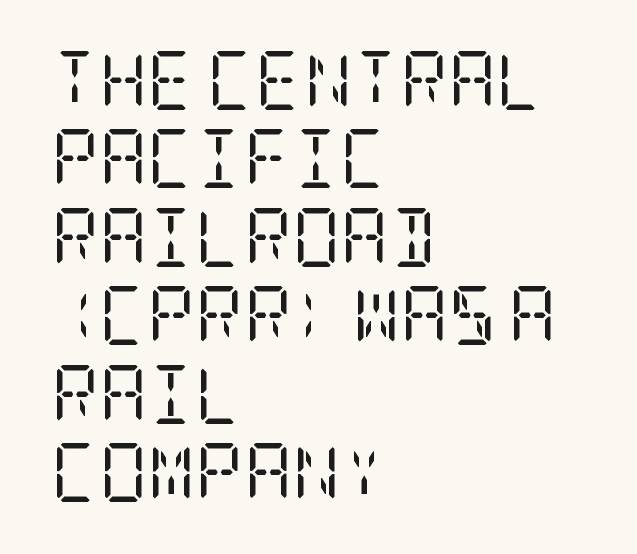
{"serif": "yes", "italic": "no", "bold": "no", "weight": "regular", "width": "condensed", "stroke_contrast": "low", "x_height": "large", "underline": "no", "align": "left", "line_spacing": "normal", "line_spacing_ratio": 1.33, "letter_spacing": "normal", "letter_spacing_em": 0.0, "glyph_px": 59}
